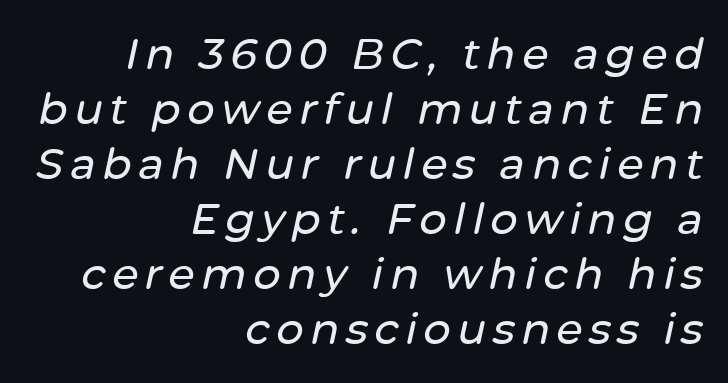
The image shows 43 px text type, italic (leaning right); set right-aligned, normal line spacing (1.28x), not underlined; low stroke contrast and a medium x-height.
